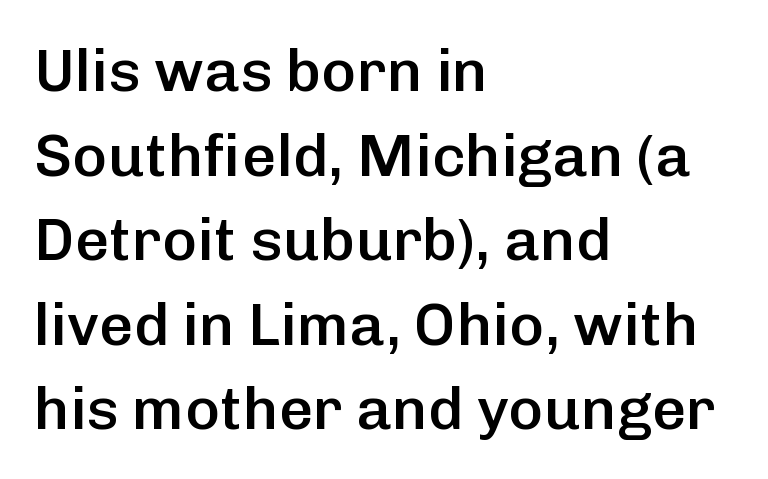
The image shows 60 px semibold sans-serif type, upright; set left-aligned, normal line spacing (1.41x), normal letter spacing, not underlined; low stroke contrast and a medium x-height.
